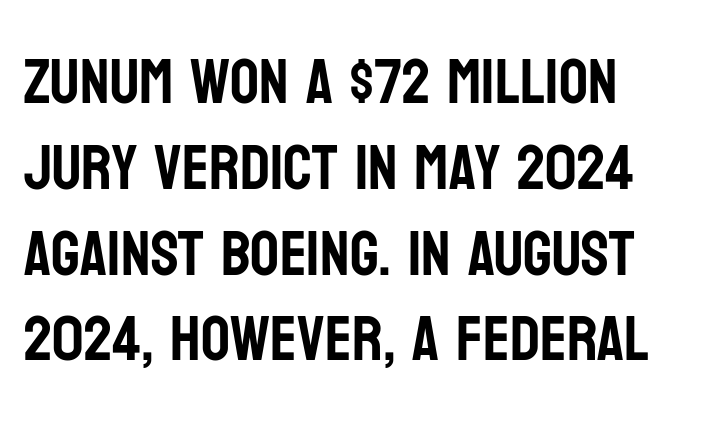
The image shows 64 px condensed sans-serif type, upright; set left-aligned, normal line spacing (1.34x), normal letter spacing, not underlined; low stroke contrast and a large x-height.
